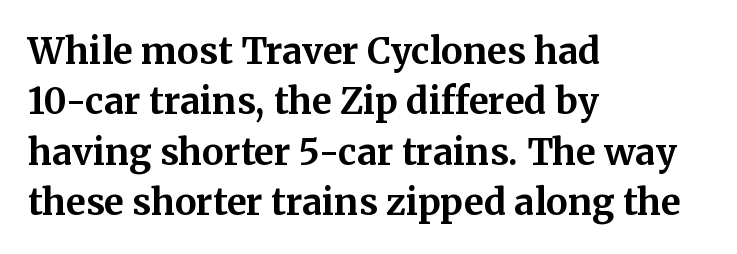
Q: Is the text bold? A: Yes.
Q: Is the text italic (slanted)? A: No, it is upright.
Q: Is the typeface a serif or a sans-serif typeface? A: Serif.
Q: Is the text underlined? A: No.
Q: How is the paragraph aligned? A: Left-aligned.
Q: Is the spacing between letters normal or unusually wide? A: Normal.
Q: Is the spacing between lines tight, normal or loose? A: Normal.
Q: Width (condensed, normal, or wide)? A: Normal.
Q: Stroke contrast? A: Medium.
Q: x-height? A: Medium.
Q: Monospaced? A: No.
